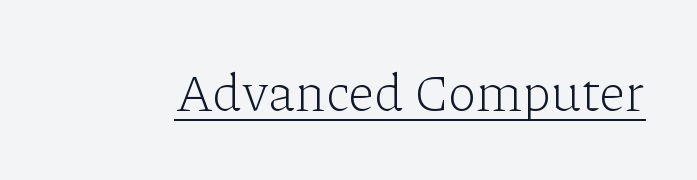
You could call the tracking neutral — neither tight nor loose. The rendering shows small feet on the letterforms — a serif design. The typesetter has applied underlining to the passage shown. Posture: straight, roman, zero tilt.
